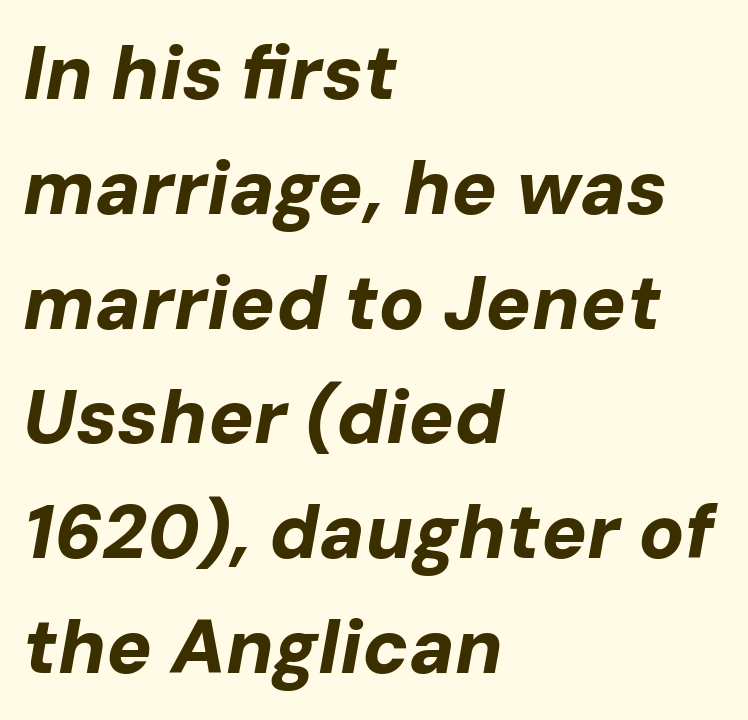
The horizontal fit of the characters is conventional and even. The string is rendered with underlining switched off. Where is the straight margin? On the left. The whole block is typeset with a tilt. Notice how thick the strokes are: this is what a full bold looks like. The line-height multiplier appears to be the usual default.
